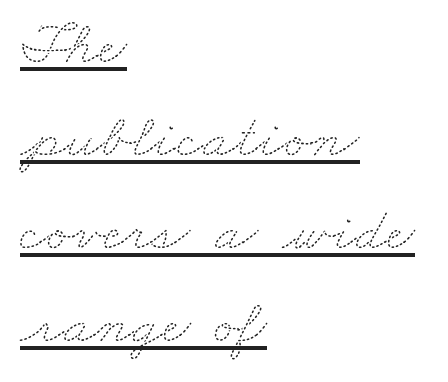
Q: Is the text bold? A: No.
Q: Is the text underlined? A: Yes.
Q: How is the paragraph aligned? A: Left-aligned.
Q: Is the spacing between letters normal or unusually wide? A: Normal.
Q: Is the spacing between lines tight, normal or loose? A: Normal.
Q: Width (condensed, normal, or wide)? A: Wide.
Q: Stroke contrast? A: Medium.
Q: x-height? A: Small.
Q: Monospaced? A: No.
